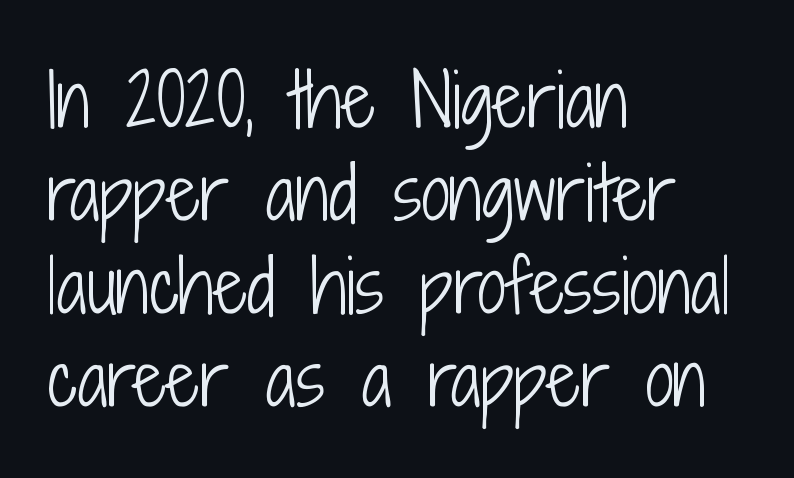
{"serif": "no", "italic": "no", "bold": "no", "weight": "light", "width": "condensed", "stroke_contrast": "low", "x_height": "medium", "monospaced": "no", "underline": "no", "align": "left", "line_spacing": "normal", "line_spacing_ratio": 1.29, "letter_spacing": "normal", "letter_spacing_em": 0.0, "glyph_px": 72}
